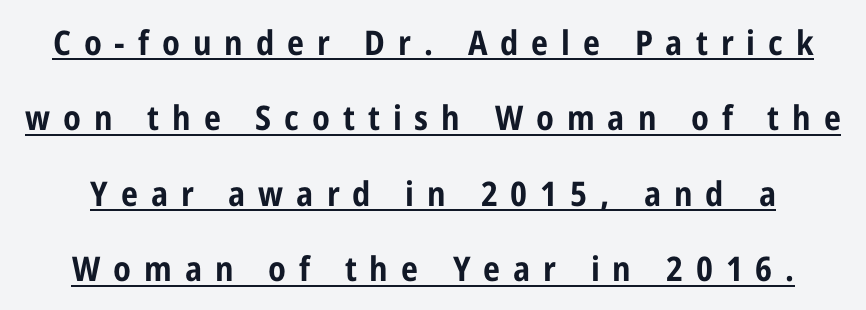
Q: Is the text bold? A: Yes.
Q: Is the text italic (slanted)? A: No, it is upright.
Q: Is the typeface a serif or a sans-serif typeface? A: Sans-serif.
Q: Is the text underlined? A: Yes.
Q: Is the spacing between letters normal or unusually wide? A: Unusually wide.
Q: Is the spacing between lines tight, normal or loose? A: Loose.
Q: Width (condensed, normal, or wide)? A: Condensed.
Q: Stroke contrast? A: Low.
Q: x-height? A: Medium.
Q: Monospaced? A: No.
